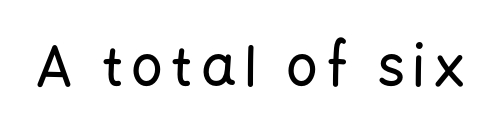
The image shows 56 px sans-serif type, upright; set not underlined; low stroke contrast and a medium x-height.
